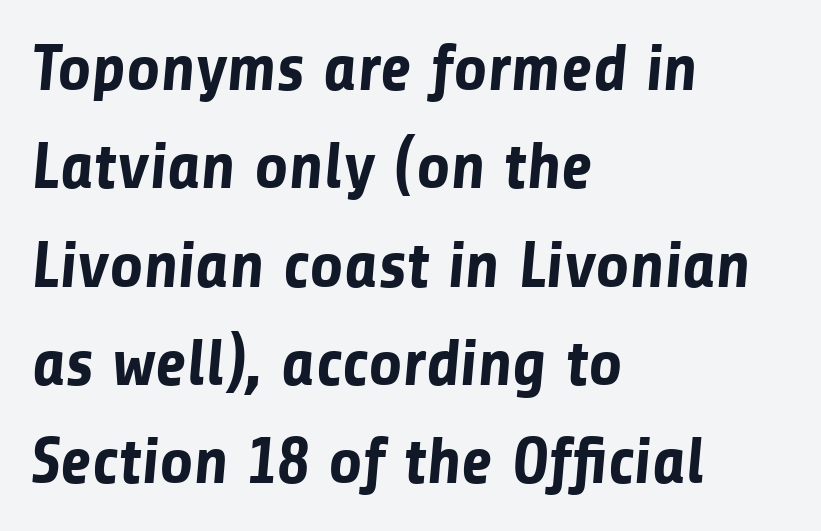
The passage shown is typeset with a sans-serif family. Regarding leading, the lines here are spaced in the standard way. Heavy, bold letterforms. Words appear dense and cohesive because spacing is normal. Bare-footed words on every line. Character widths vary here, with narrow letters taking less room than wide ones.
